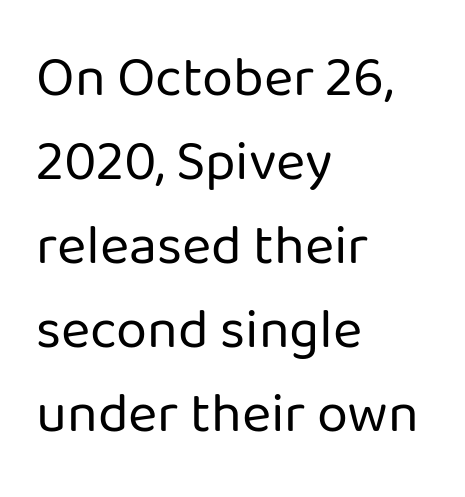
Q: Is the text bold? A: No.
Q: Is the text italic (slanted)? A: No, it is upright.
Q: Is the typeface a serif or a sans-serif typeface? A: Sans-serif.
Q: Is the text underlined? A: No.
Q: How is the paragraph aligned? A: Left-aligned.
Q: Is the spacing between letters normal or unusually wide? A: Normal.
Q: Is the spacing between lines tight, normal or loose? A: Normal.
Q: Width (condensed, normal, or wide)? A: Normal.
Q: Stroke contrast? A: Low.
Q: x-height? A: Medium.
Q: Monospaced? A: No.
